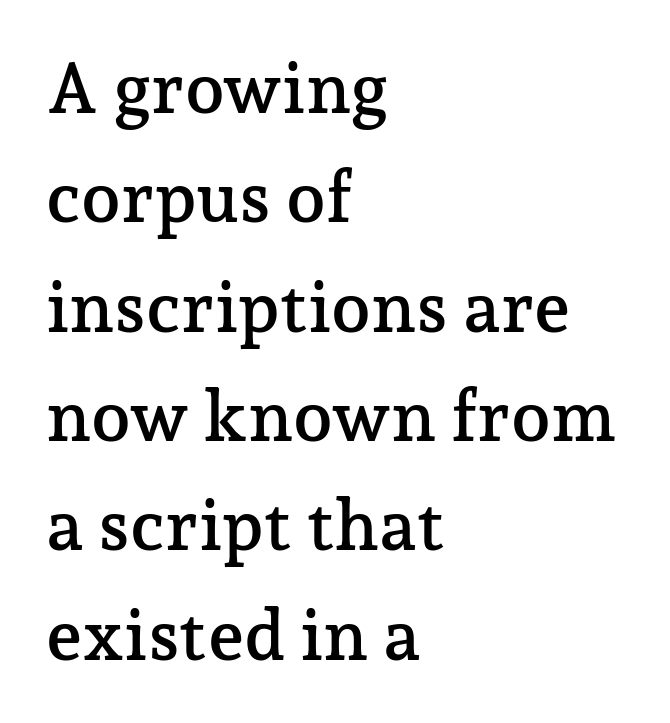
{"serif": "yes", "italic": "no", "width": "normal", "stroke_contrast": "low", "x_height": "medium", "monospaced": "no", "underline": "no", "align": "left", "line_spacing": "normal", "line_spacing_ratio": 1.54, "letter_spacing": "normal", "letter_spacing_em": 0.0, "glyph_px": 71}
